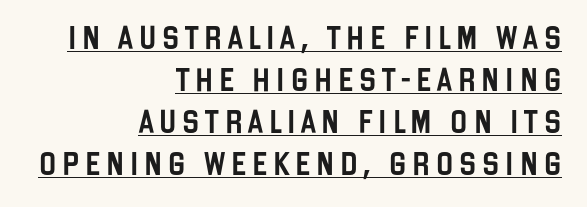
Q: Is the text italic (slanted)? A: No, it is upright.
Q: Is the text underlined? A: Yes.
Q: How is the paragraph aligned? A: Right-aligned.
Q: Is the spacing between letters normal or unusually wide? A: Unusually wide.
